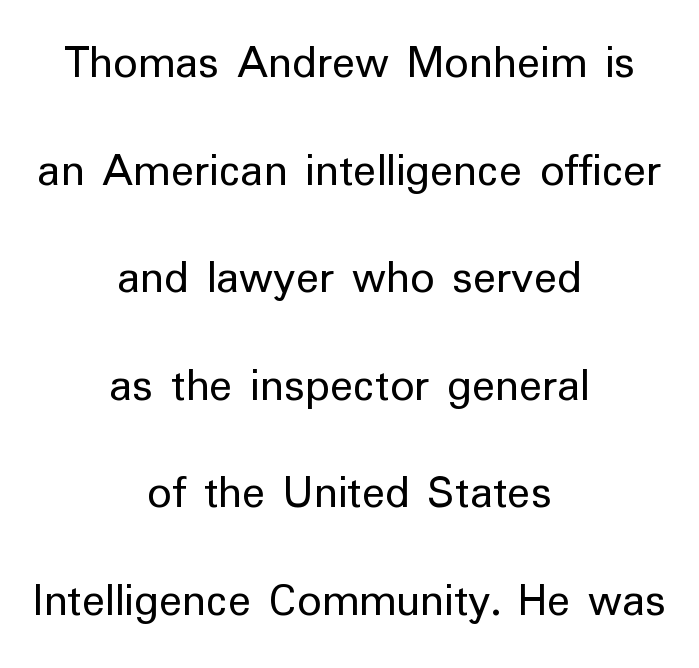
{"serif": "no", "italic": "no", "bold": "no", "weight": "regular", "width": "normal", "stroke_contrast": "low", "x_height": "medium", "monospaced": "no", "underline": "no", "align": "center", "line_spacing": "loose", "line_spacing_ratio": 2.24, "letter_spacing": "normal", "letter_spacing_em": 0.0, "glyph_px": 48}
